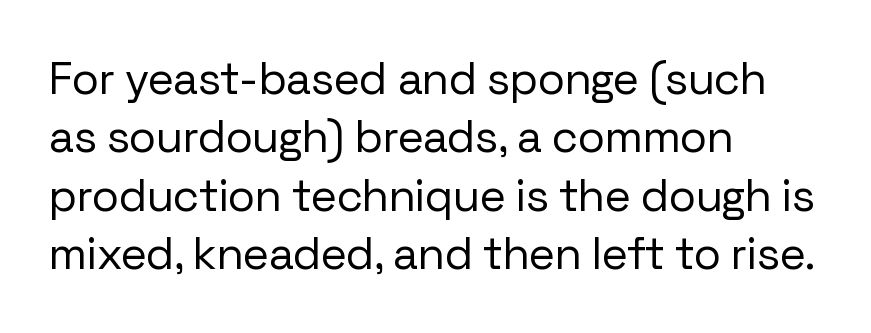
Q: Is the text bold? A: No.
Q: Is the text italic (slanted)? A: No, it is upright.
Q: Is the typeface a serif or a sans-serif typeface? A: Sans-serif.
Q: Is the text underlined? A: No.
Q: How is the paragraph aligned? A: Left-aligned.
Q: Is the spacing between letters normal or unusually wide? A: Normal.
Q: Is the spacing between lines tight, normal or loose? A: Normal.
Q: Width (condensed, normal, or wide)? A: Normal.
Q: Stroke contrast? A: Low.
Q: x-height? A: Medium.
Q: Monospaced? A: No.
